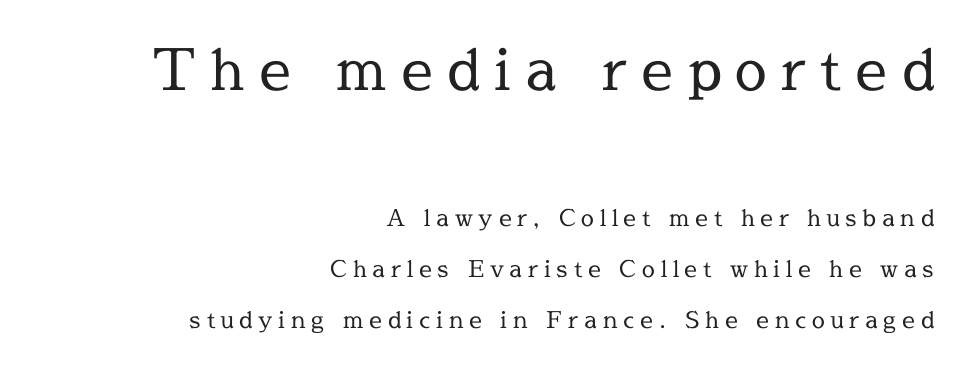
Is the letter spacing exaggerated? Yes — the characters are pushed far apart. Stem width sits at or under what a default text font uses. Students, observe: this is what heavily led, spacious text looks like. This sample uses a serif face. No word sits above an underline.
